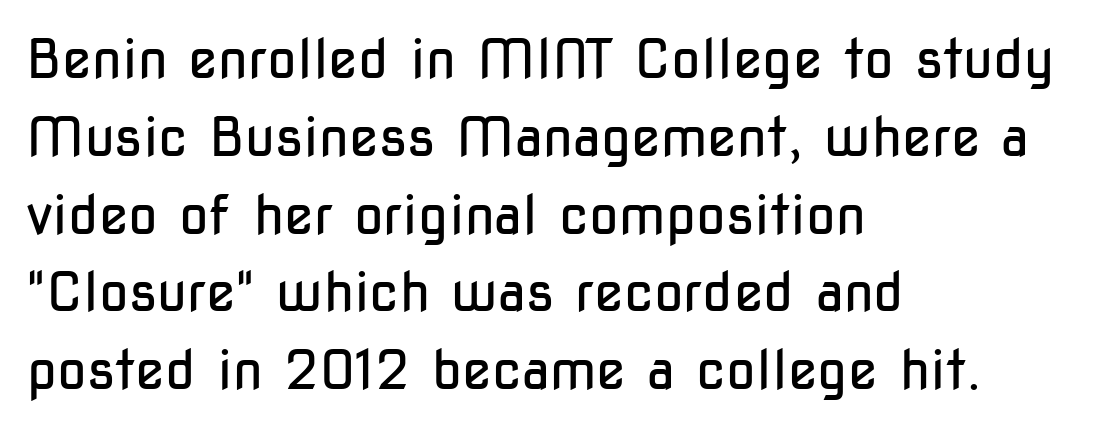
The image shows 54 px regular-weight, condensed sans-serif type, upright; set left-aligned, normal line spacing (1.44x), normal letter spacing, not underlined; low stroke contrast and a medium x-height.
